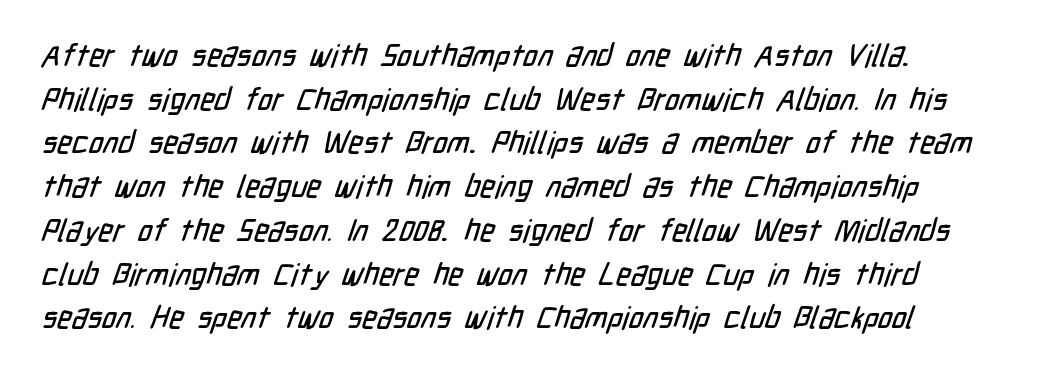
The image shows 31 px condensed sans-serif type; set left-aligned, normal line spacing (1.41x), normal letter spacing, not underlined; low stroke contrast and a medium x-height.
